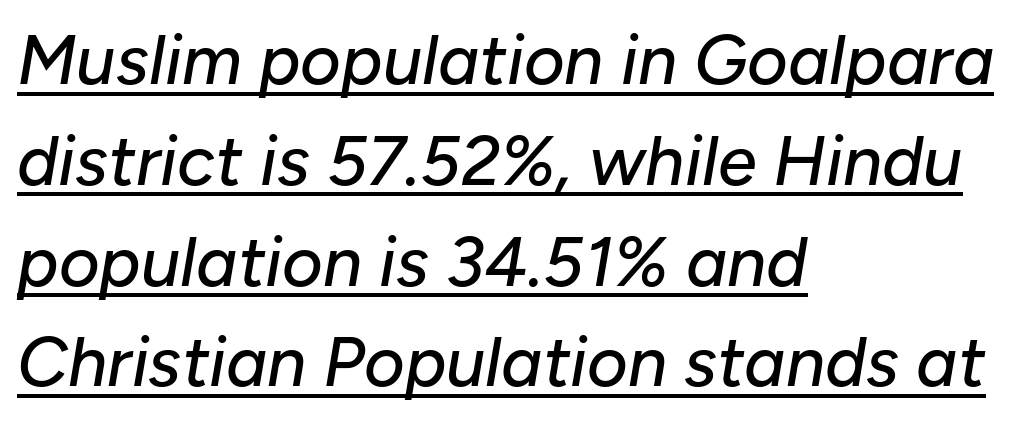
Notice how the passage keeps a crisp vertical edge on the left only. Glance below the letters and you will spot a drawn line. What's the leading like? Ordinary, nothing unusual. In terms of posture, this sample is oblique.
